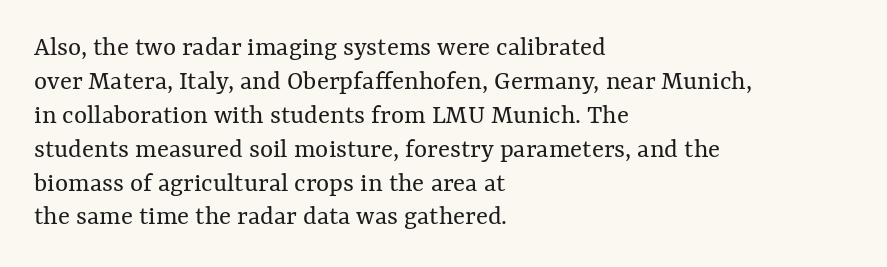
The image shows 28 px regular-weight type, upright; set left-aligned, line spacing 1.21x, normal letter spacing, not underlined; medium stroke contrast and a medium x-height.
